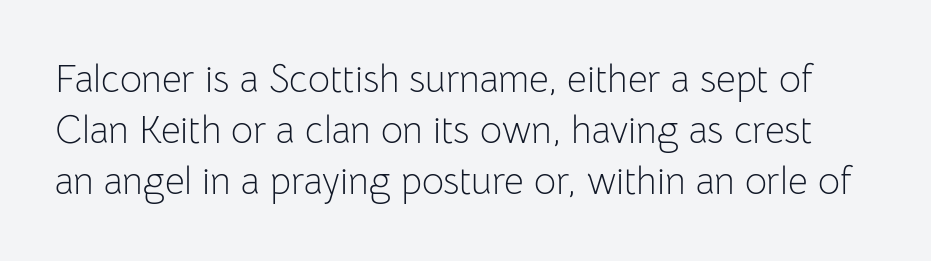
The passage shown is typed in a proportional face where columns would drift. To sum up the face: it is a sans, with no serifs. The type is set solid horizontally, with unmodified tracking. If you measured baseline to baseline, you'd find a middling distance. The string is rendered with underlining switched off.
